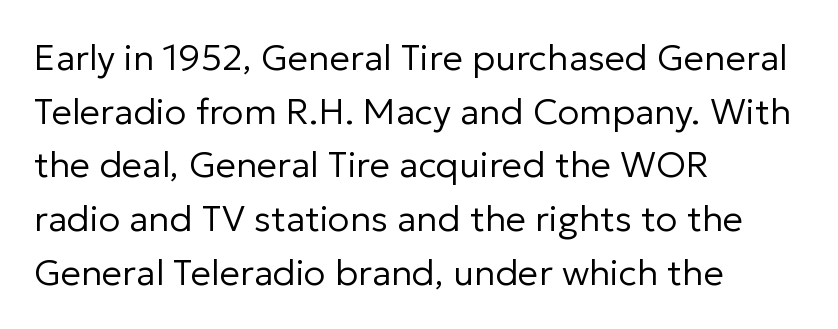
Q: Is the text bold? A: No.
Q: Is the text italic (slanted)? A: No, it is upright.
Q: Is the typeface a serif or a sans-serif typeface? A: Sans-serif.
Q: Is the text underlined? A: No.
Q: How is the paragraph aligned? A: Left-aligned.
Q: Is the spacing between letters normal or unusually wide? A: Normal.
Q: Is the spacing between lines tight, normal or loose? A: Normal.
Q: Width (condensed, normal, or wide)? A: Normal.
Q: Stroke contrast? A: Low.
Q: x-height? A: Medium.
Q: Monospaced? A: No.
